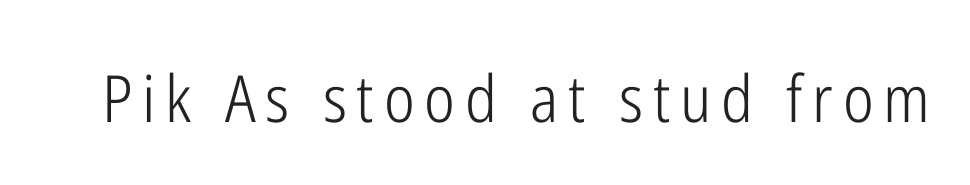
The image shows 65 px light, condensed sans-serif type, upright; set not underlined; low stroke contrast and a medium x-height.
